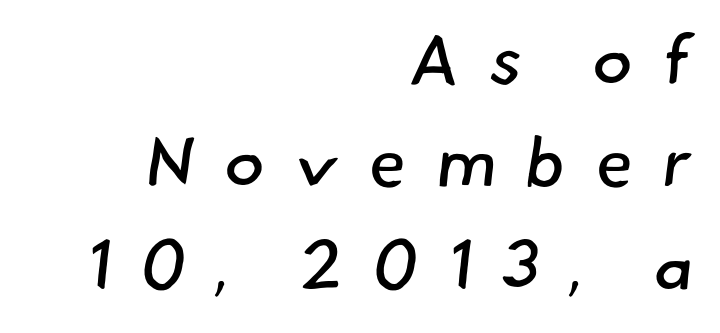
{"serif": "no", "bold": "no", "weight": "regular", "width": "normal", "stroke_contrast": "low", "x_height": "small", "monospaced": "no", "underline": "no", "align": "right", "line_spacing": "normal", "line_spacing_ratio": 1.48, "letter_spacing": "wide", "letter_spacing_em": 0.42, "glyph_px": 69}
